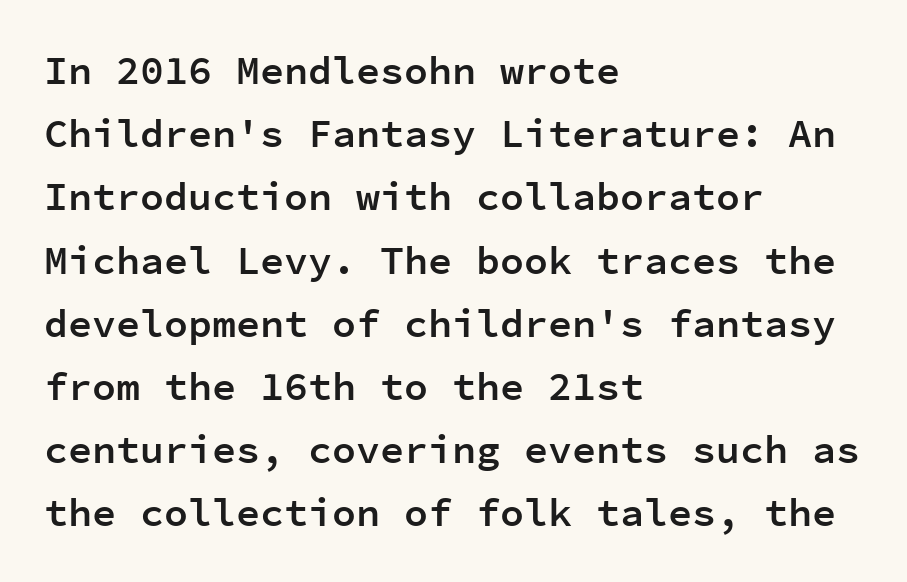
Q: Is the text bold? A: Semi-bold.
Q: Is the text italic (slanted)? A: No, it is upright.
Q: Is the typeface a serif or a sans-serif typeface? A: Sans-serif.
Q: Is the text underlined? A: No.
Q: How is the paragraph aligned? A: Left-aligned.
Q: Is the spacing between letters normal or unusually wide? A: Normal.
Q: Is the spacing between lines tight, normal or loose? A: Normal.
Q: Width (condensed, normal, or wide)? A: Normal.
Q: Stroke contrast? A: Low.
Q: x-height? A: Medium.
Q: Monospaced? A: Yes.
